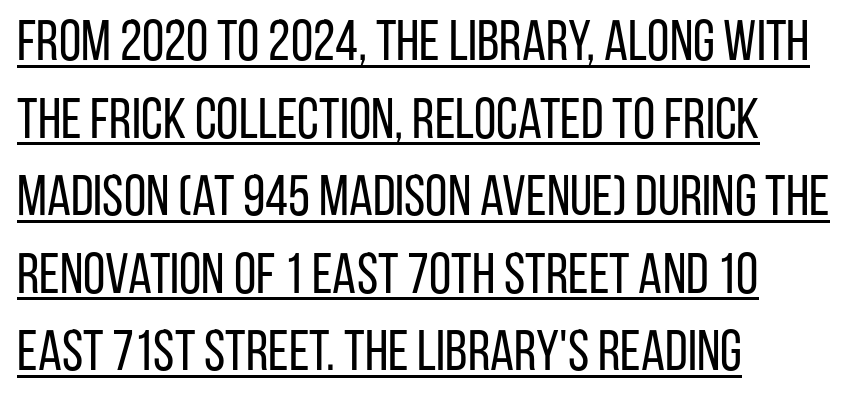
Line starts are locked; line ends wander. Are there feet on the stems? There aren't — it's a sans. Posture: straight, roman, zero tilt. Summary of weight: not heavy and not bold. Evenly set lines give the paragraph a standard silhouette.
